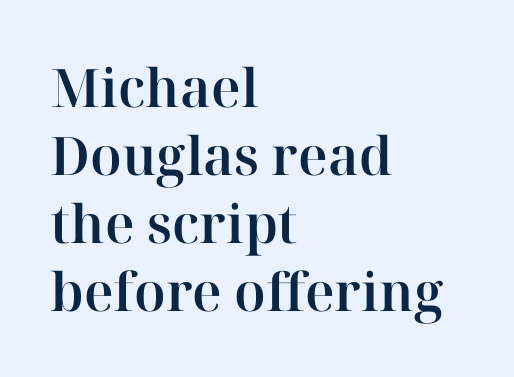
Clear beneath every line of the passage. Here the designer chose a conventional face with non-uniform glyph widths. Standard letterfit; no display-style spreading of the glyphs. Classification — serif. The line-height multiplier appears to be the usual default. When letters stand straight like this, we call the style roman or upright.
